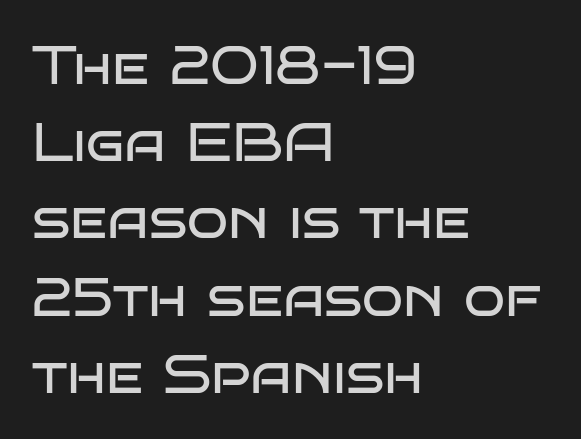
Ordinary non-slanted type is in use. Does the type have serifs? No, each stem ends abruptly. The lines sit at an ordinary, default distance from one another. The letters advance in unequal steps, a hallmark of proportional type. Bold? No — there's no thickening of the strokes.
